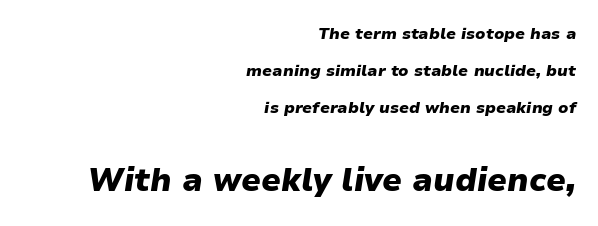
{"italic": "yes", "lean": "right", "slant_degrees": 9, "bold": "yes", "weight": "heavy", "width": "normal", "stroke_contrast": "low", "x_height": "medium", "monospaced": "no", "underline": "no", "align": "right", "line_spacing": "loose", "line_spacing_ratio": 2.31, "letter_spacing": "normal", "letter_spacing_em": 0.0, "larger_block": "second", "size_ratio": 2.0, "glyph_px": 32}
